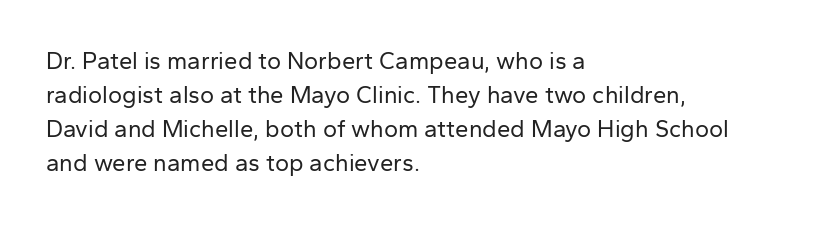
Q: Is the text bold? A: No.
Q: Is the text italic (slanted)? A: No, it is upright.
Q: Is the text underlined? A: No.
Q: How is the paragraph aligned? A: Left-aligned.
Q: Is the spacing between letters normal or unusually wide? A: Normal.
Q: Is the spacing between lines tight, normal or loose? A: Normal.
